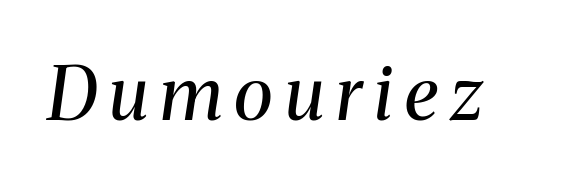
{"serif": "yes", "italic": "yes", "lean": "right", "slant_degrees": 8, "bold": "no", "weight": "regular", "width": "normal", "stroke_contrast": "medium", "x_height": "medium", "monospaced": "no", "underline": "no", "glyph_px": 74}
